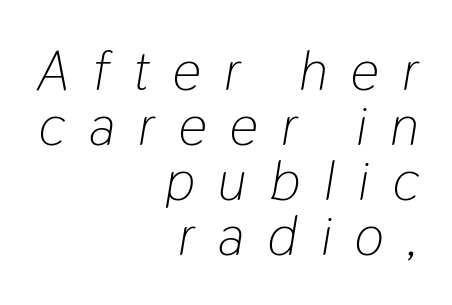
The image shows 56 px light, condensed type, italic (leaning right); set right-aligned, tight line spacing (0.98x), unusually wide letter spacing (+0.42 em), not underlined; low stroke contrast and a medium x-height.
